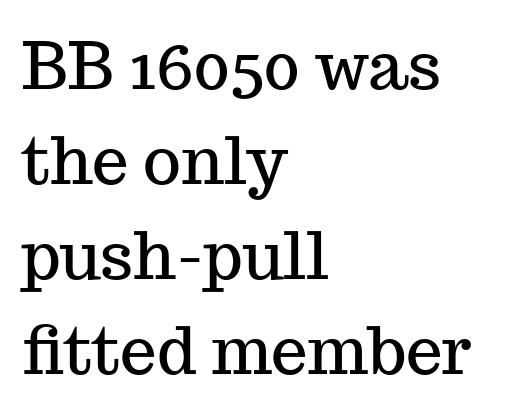
{"serif": "yes", "italic": "no", "width": "normal", "stroke_contrast": "medium", "x_height": "medium", "monospaced": "no", "underline": "no", "align": "left", "line_spacing": "normal", "line_spacing_ratio": 1.46, "letter_spacing": "normal", "letter_spacing_em": 0.0, "glyph_px": 65}
